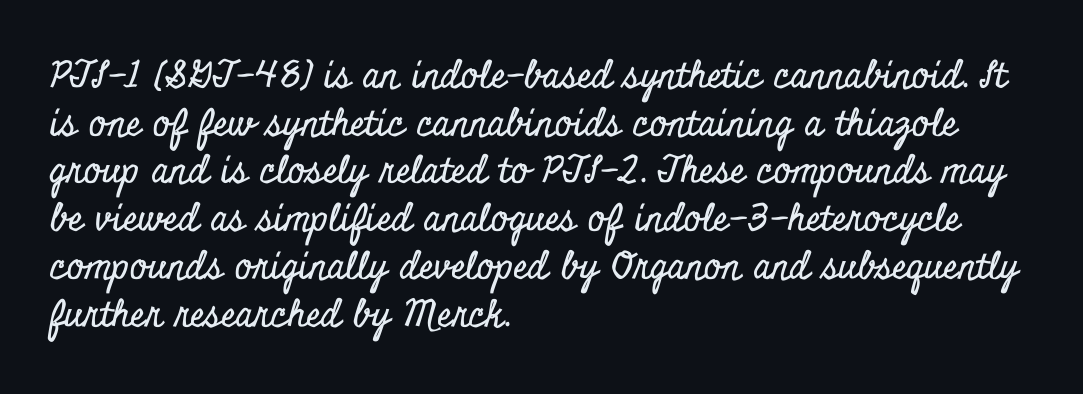
The image shows 37 px condensed serif type; set left-aligned, normal line spacing (1.29x), normal letter spacing, not underlined; low stroke contrast and a small x-height.
